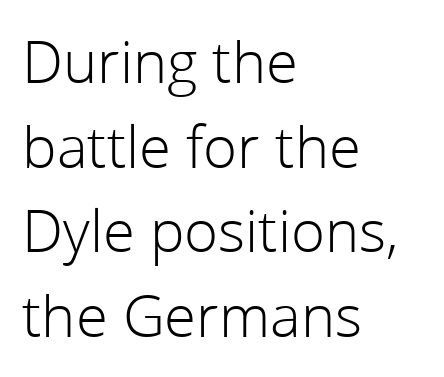
These lines stack with their left ends in a neat column. The line texture is even and compact thanks to regular tracking. You can tell from the bare stems that sans-serif type was used. The vertical gap from one line to the next is medium.
